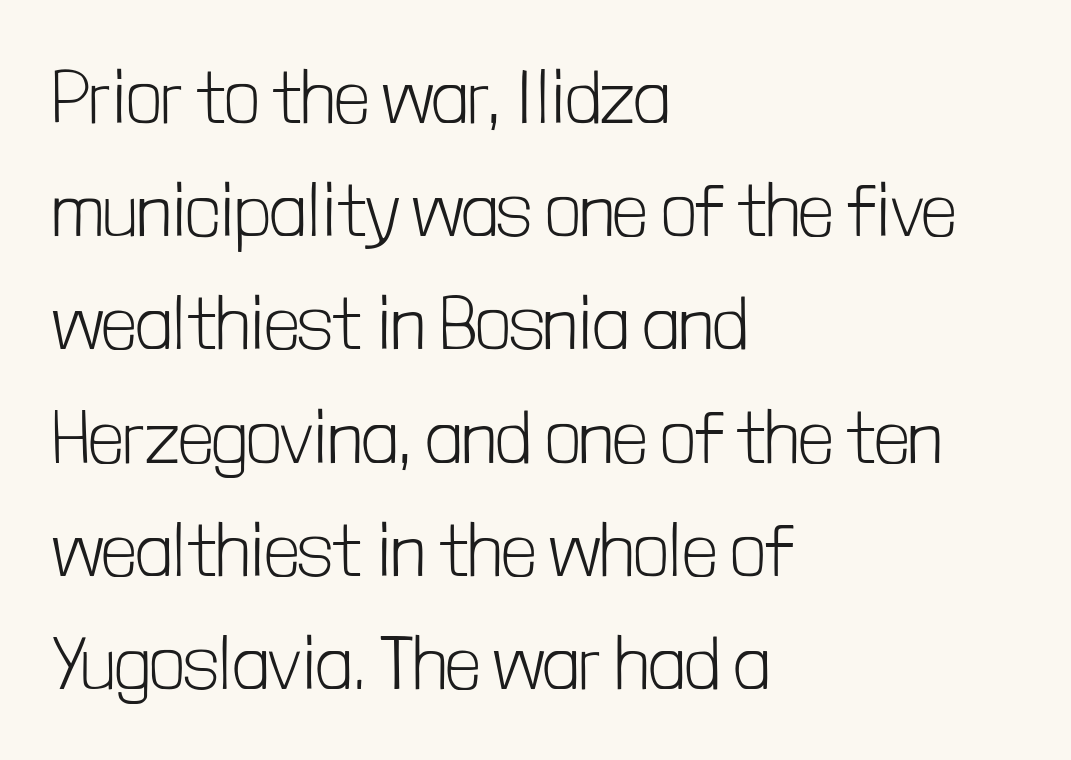
The image shows 75 px light, condensed sans-serif type, upright; set left-aligned, normal line spacing (1.51x), normal letter spacing, not underlined; low stroke contrast and a medium x-height.
